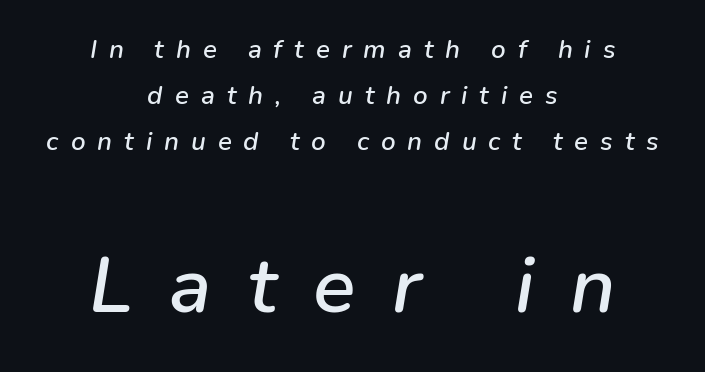
{"italic": "yes", "lean": "right", "slant_degrees": 9, "width": "normal", "stroke_contrast": "low", "x_height": "medium", "monospaced": "no", "underline": "no", "align": "center", "line_spacing_ratio": 1.77, "letter_spacing": "wide", "letter_spacing_em": 0.46, "larger_block": "second", "size_ratio": 3.04, "glyph_px": 79}
